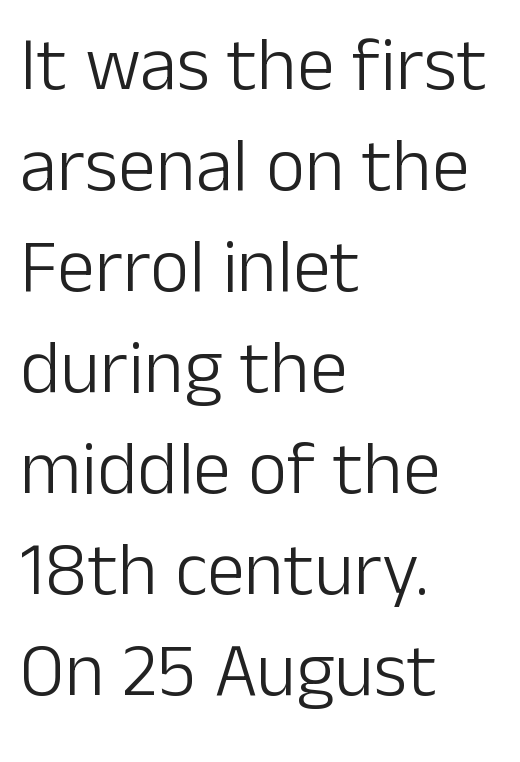
The setting favours the left margin, as ordinary paragraphs usually do. Tracking here is standard; glyphs follow each other at the usual distance. Think of a printed novel: that variable character pitch is what you see here. The designer left line spacing at the default. Caption: face not bold, strokes unweighted. The glyphs are unaccompanied by any horizontal stroke below them.
